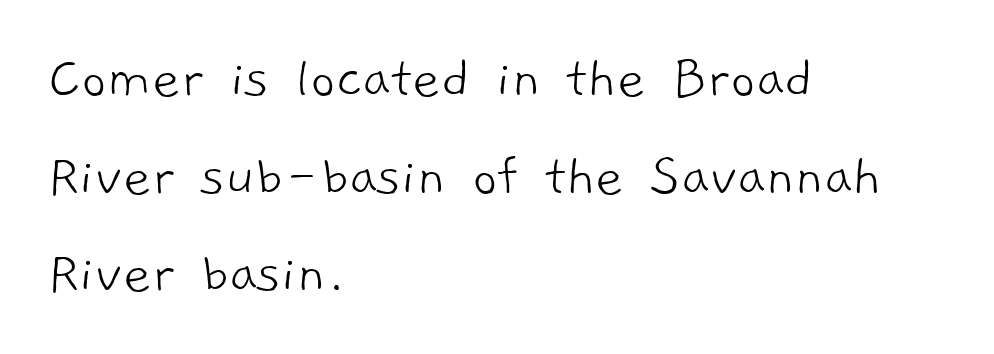
Q: Is the text bold? A: No.
Q: Is the typeface a serif or a sans-serif typeface? A: Sans-serif.
Q: Is the text underlined? A: No.
Q: How is the paragraph aligned? A: Left-aligned.
Q: Is the spacing between letters normal or unusually wide? A: Normal.
Q: Is the spacing between lines tight, normal or loose? A: Normal.
Q: Width (condensed, normal, or wide)? A: Normal.
Q: Stroke contrast? A: Low.
Q: x-height? A: Medium.
Q: Monospaced? A: No.
